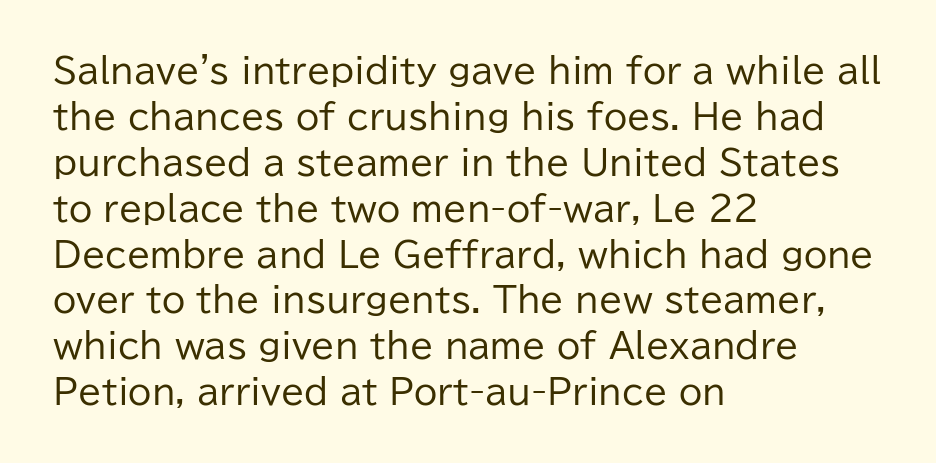
{"serif": "no", "italic": "no", "bold": "no", "weight": "regular", "width": "normal", "stroke_contrast": "low", "x_height": "medium", "monospaced": "no", "underline": "no", "align": "left", "line_spacing": "normal", "line_spacing_ratio": 1.35, "letter_spacing": "normal", "letter_spacing_em": 0.0, "glyph_px": 34}
